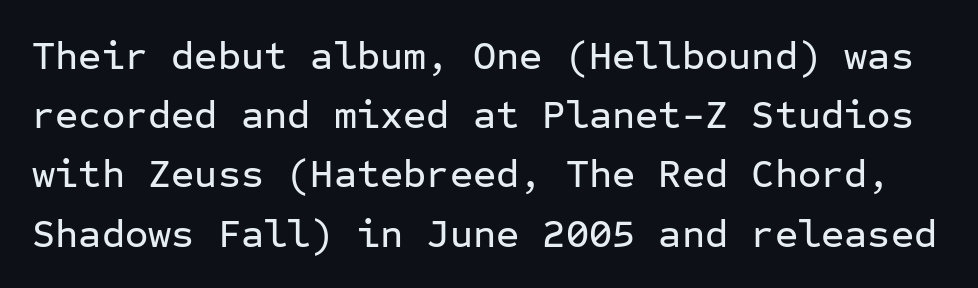
Q: Is the text italic (slanted)? A: No, it is upright.
Q: Is the typeface a serif or a sans-serif typeface? A: Sans-serif.
Q: Is the text underlined? A: No.
Q: Is the spacing between letters normal or unusually wide? A: Normal.
Q: Is the spacing between lines tight, normal or loose? A: Normal.
Q: Width (condensed, normal, or wide)? A: Normal.
Q: Stroke contrast? A: Low.
Q: x-height? A: Medium.
Q: Monospaced? A: Yes.
